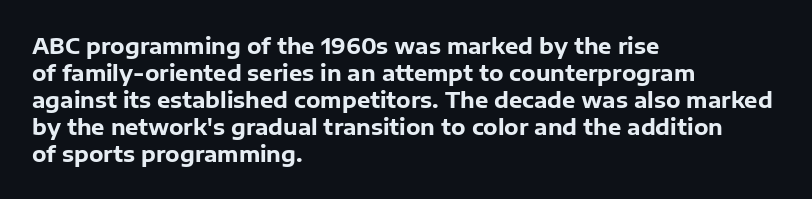
{"italic": "no", "bold": "yes", "underline": "no", "align": "left", "line_spacing": "normal", "line_spacing_ratio": 1.28, "letter_spacing": "normal", "letter_spacing_em": 0.0, "glyph_px": 21}
